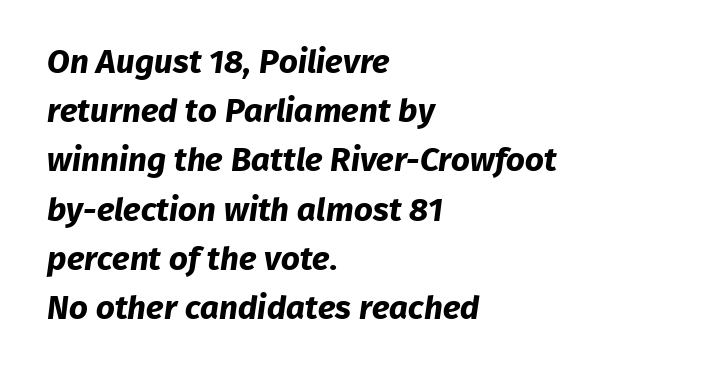
Q: Is the text bold? A: Yes.
Q: Is the typeface a serif or a sans-serif typeface? A: Sans-serif.
Q: Is the text underlined? A: No.
Q: How is the paragraph aligned? A: Left-aligned.
Q: Is the spacing between letters normal or unusually wide? A: Normal.
Q: Is the spacing between lines tight, normal or loose? A: Normal.
Q: Width (condensed, normal, or wide)? A: Normal.
Q: Stroke contrast? A: Low.
Q: x-height? A: Medium.
Q: Monospaced? A: No.
